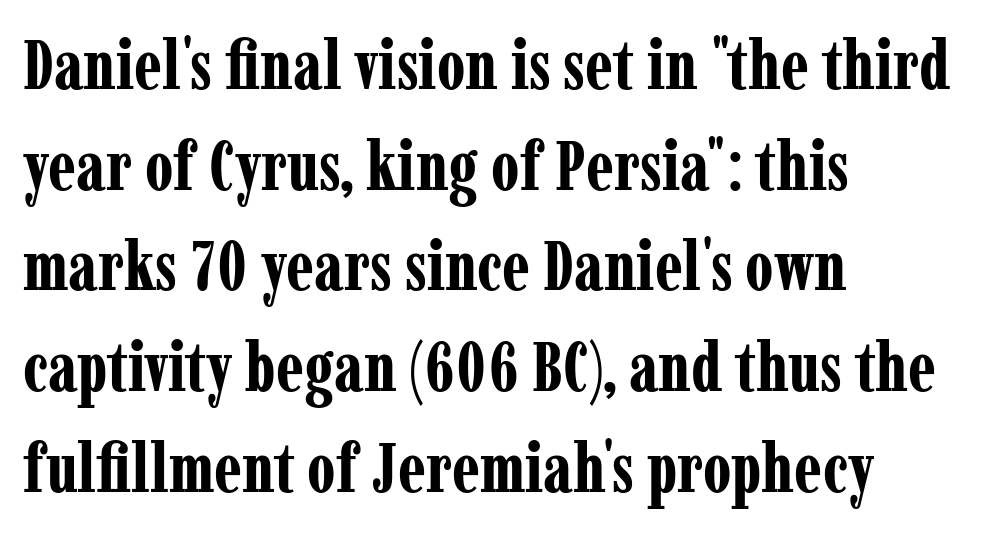
The strokes are fattened all the way to bold. This sample uses plain, unmodified letter spacing. If you measured baseline to baseline, you'd find a middling distance. A typesetter would mark this as roman, not italic.
